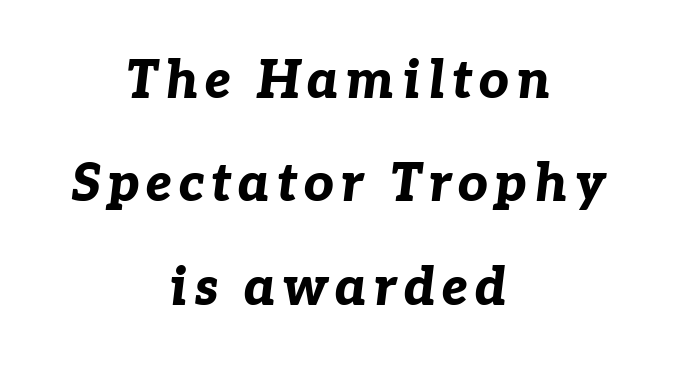
{"italic": "yes", "lean": "right", "slant_degrees": 7, "bold": "yes", "weight": "bold", "width": "normal", "stroke_contrast": "low", "x_height": "medium", "monospaced": "no", "underline": "no", "align": "center", "line_spacing": "loose", "line_spacing_ratio": 1.99, "glyph_px": 52}
